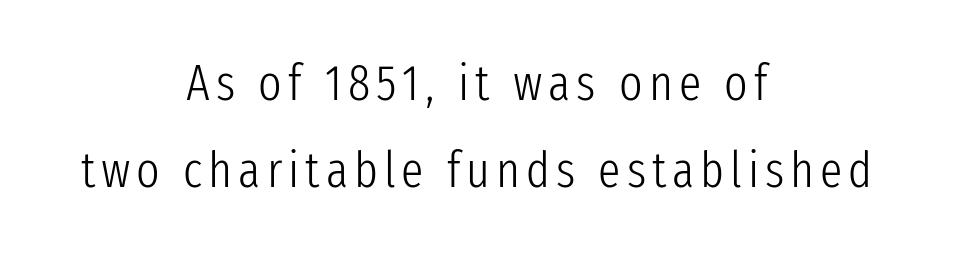
The glyphs in this specimen are sans serif. Horizontal alignment here is central, giving a formal, balanced look. Posture: upright roman. Note the varied advance widths — an 'i' is clearly narrower than an 'm'. A bare baseline throughout the passage. Unbolded letterforms with no extra heft.
